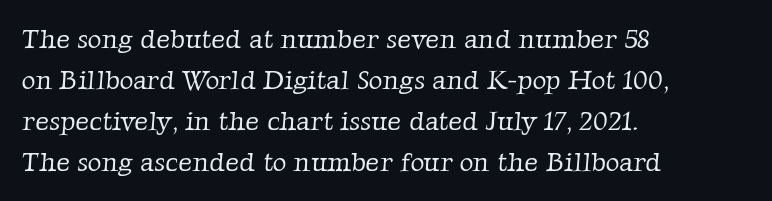
The image shows 27 px text type; set left-aligned, normal line spacing (1.52x), normal letter spacing, not underlined.
